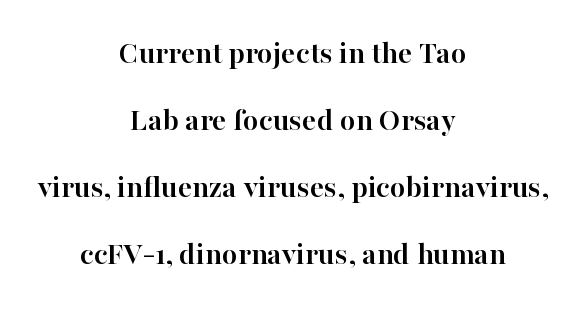
{"serif": "yes", "italic": "no", "bold": "yes", "weight": "semibold", "width": "normal", "stroke_contrast": "high", "x_height": "medium", "monospaced": "no", "underline": "no", "align": "center", "line_spacing": "loose", "line_spacing_ratio": 2.09, "letter_spacing": "normal", "letter_spacing_em": 0.0, "glyph_px": 32}
